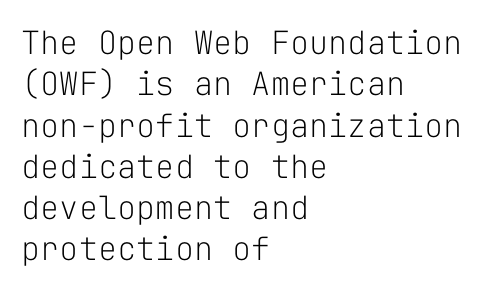
Q: Is the text bold? A: No.
Q: Is the text italic (slanted)? A: No, it is upright.
Q: Is the typeface a serif or a sans-serif typeface? A: Sans-serif.
Q: Is the text underlined? A: No.
Q: How is the paragraph aligned? A: Left-aligned.
Q: Is the spacing between letters normal or unusually wide? A: Normal.
Q: Is the spacing between lines tight, normal or loose? A: Normal.
Q: Width (condensed, normal, or wide)? A: Normal.
Q: Stroke contrast? A: Low.
Q: x-height? A: Medium.
Q: Monospaced? A: Yes.
